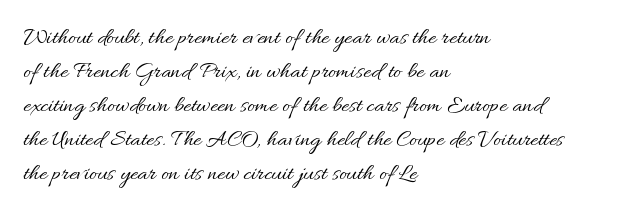
Q: Is the text bold? A: No.
Q: Is the text italic (slanted)? A: Yes.
Q: Is the text underlined? A: No.
Q: How is the paragraph aligned? A: Left-aligned.
Q: Is the spacing between letters normal or unusually wide? A: Normal.
Q: Is the spacing between lines tight, normal or loose? A: Normal.
